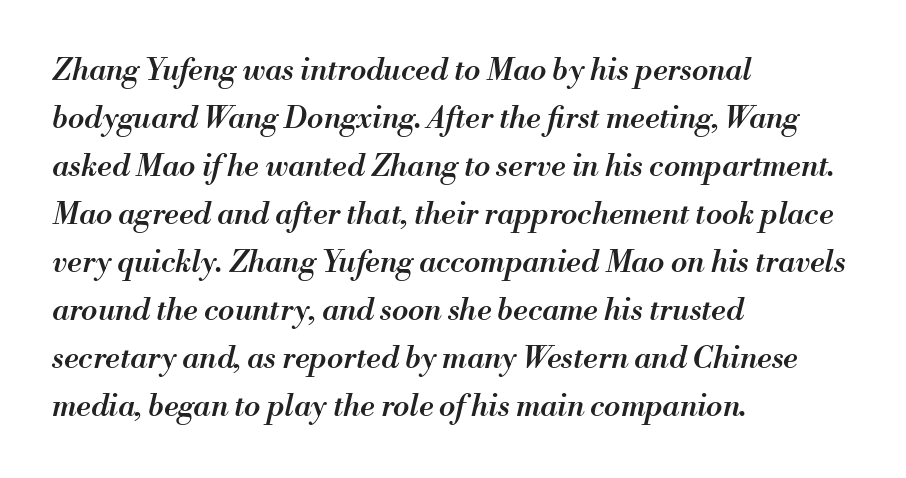
{"italic": "yes", "lean": "right", "slant_degrees": 13, "bold": "semi", "weight": "semibold", "width": "normal", "stroke_contrast": "medium", "x_height": "small", "monospaced": "no", "underline": "no", "align": "left", "line_spacing": "normal", "line_spacing_ratio": 1.6, "letter_spacing": "normal", "letter_spacing_em": 0.0, "glyph_px": 30}
